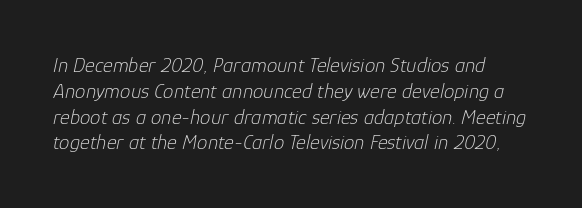
{"italic": "yes", "lean": "right", "slant_degrees": 12, "bold": "no", "underline": "no", "line_spacing_ratio": 1.23, "letter_spacing": "normal", "letter_spacing_em": 0.0, "glyph_px": 21}
